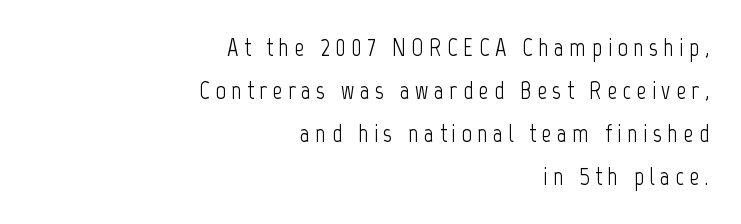
Q: Is the text bold? A: No.
Q: Is the text italic (slanted)? A: No, it is upright.
Q: Is the text underlined? A: No.
Q: How is the paragraph aligned? A: Right-aligned.
Q: Is the spacing between letters normal or unusually wide? A: Unusually wide.
